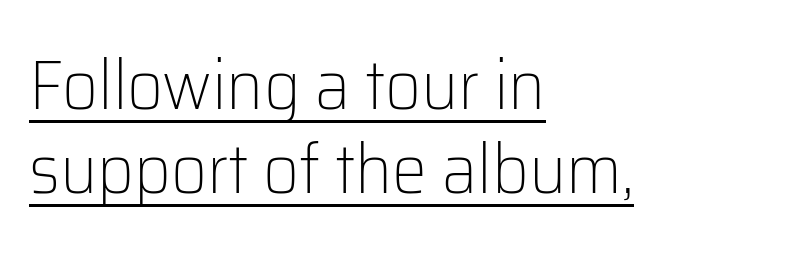
Caption: standard tracking, unaltered. The letters stand straight up with perfectly vertical stems. Emphasis is given by a line drawn under the lettering. The face used here is proportionally spaced, like ordinary book or web type. Font category for this specimen: sans-serif. The typeface has the unassuming heft of standard copy or less.
